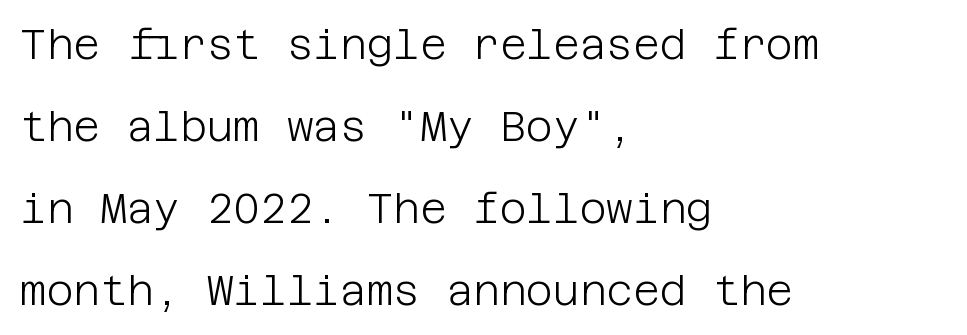
The image shows 41 px light sans-serif type, upright; set left-aligned, loose line spacing (2.0x), normal letter spacing, not underlined; low stroke contrast and a large x-height.
